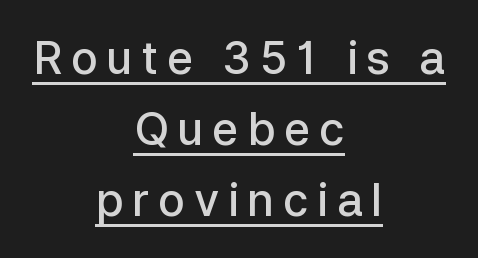
{"serif": "no", "italic": "no", "bold": "semi", "weight": "semibold", "width": "normal", "stroke_contrast": "low", "x_height": "medium", "monospaced": "no", "underline": "yes", "align": "center", "line_spacing": "normal", "line_spacing_ratio": 1.58, "glyph_px": 45}
